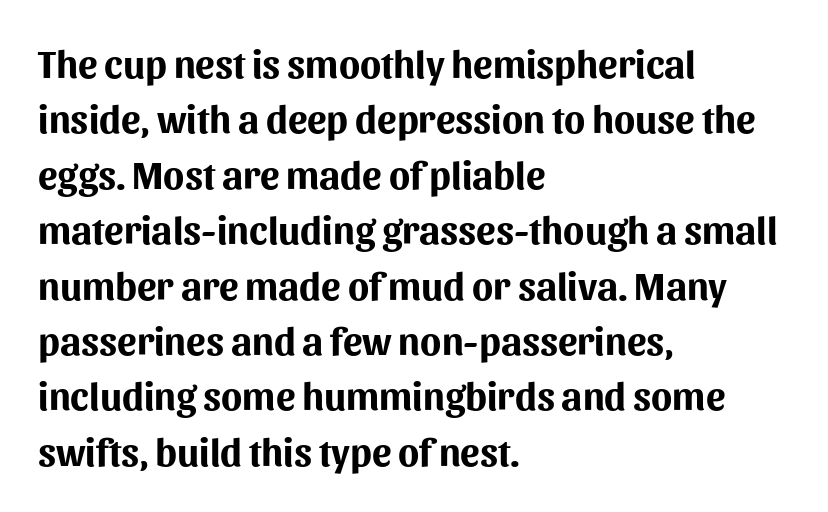
{"serif": "no", "italic": "no", "bold": "yes", "weight": "bold", "width": "normal", "stroke_contrast": "medium", "x_height": "medium", "monospaced": "no", "underline": "no", "align": "left", "line_spacing": "normal", "line_spacing_ratio": 1.42, "letter_spacing": "normal", "letter_spacing_em": 0.0, "glyph_px": 39}
